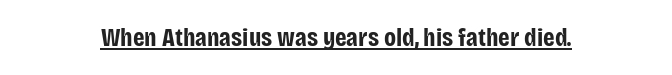
The image shows 26 px bold type, upright; set centered, normal letter spacing, underlined.
